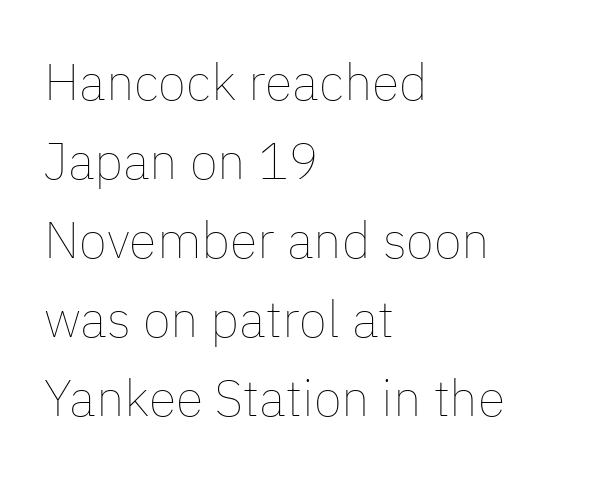
{"italic": "no", "bold": "no", "weight": "thin", "width": "normal", "stroke_contrast": "low", "x_height": "medium", "monospaced": "no", "underline": "no", "align": "left", "line_spacing": "normal", "line_spacing_ratio": 1.55, "letter_spacing": "normal", "letter_spacing_em": 0.0, "glyph_px": 51}
